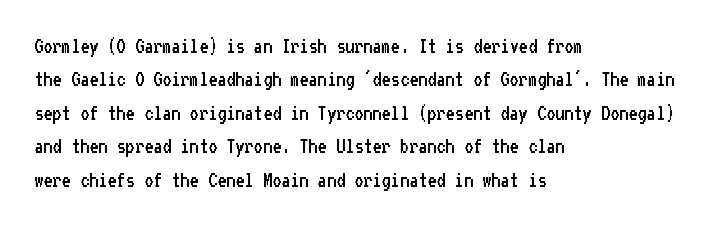
The image shows 22 px text type, upright; set left-aligned, normal line spacing (1.52x), normal letter spacing, not underlined.
